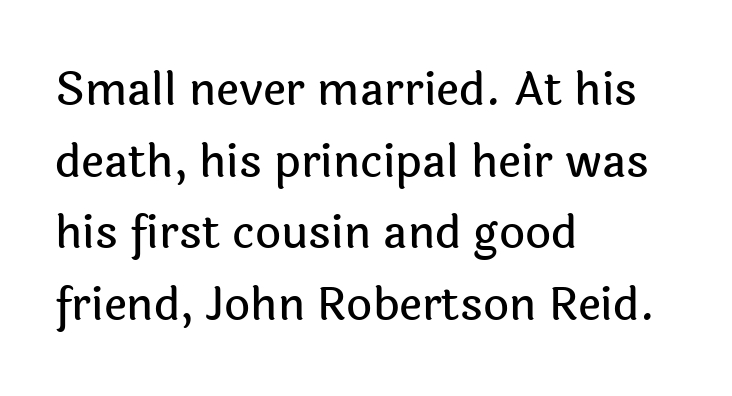
The type sits square on the baseline with zero lean. A bare baseline throughout the passage. Looks like regular typesetting: each glyph gets only the width it needs. These lines stack with their left ends in a neat column. Typographically, this falls in the sans-serif category.
